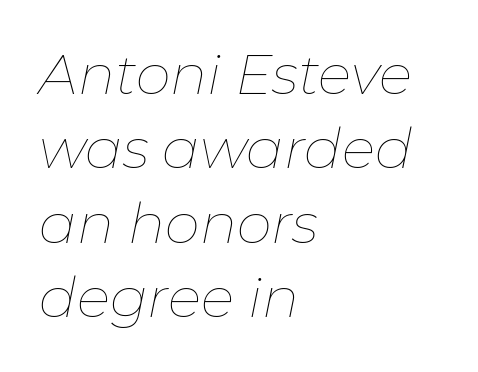
Q: Is the text bold? A: No.
Q: Is the text italic (slanted)? A: Yes, it leans right by about 11 degrees.
Q: Is the text underlined? A: No.
Q: How is the paragraph aligned? A: Left-aligned.
Q: Is the spacing between letters normal or unusually wide? A: Normal.
Q: Is the spacing between lines tight, normal or loose? A: Normal.
Q: Width (condensed, normal, or wide)? A: Normal.
Q: Stroke contrast? A: Low.
Q: x-height? A: Medium.
Q: Monospaced? A: No.
